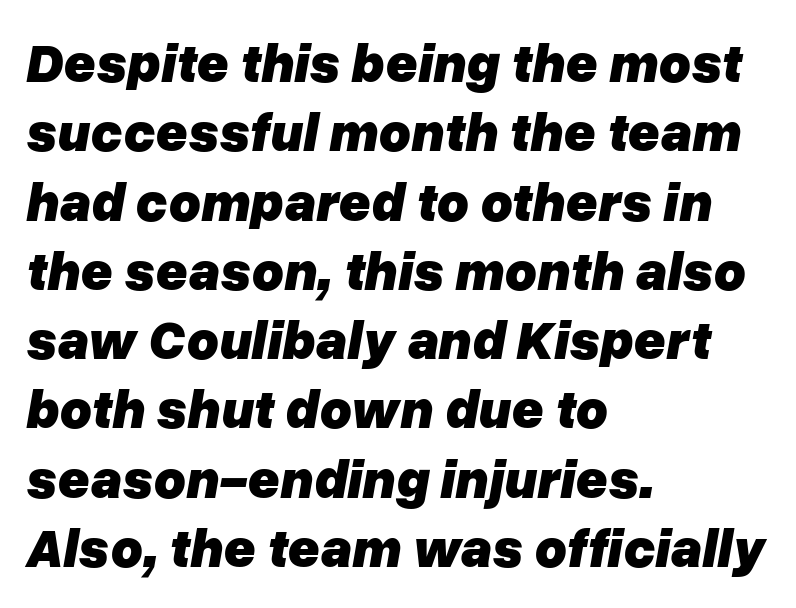
Q: Is the text bold? A: Yes.
Q: Is the text italic (slanted)? A: Yes, it leans right by about 10 degrees.
Q: Is the text underlined? A: No.
Q: How is the paragraph aligned? A: Left-aligned.
Q: Is the spacing between letters normal or unusually wide? A: Normal.
Q: Is the spacing between lines tight, normal or loose? A: Normal.
Q: Width (condensed, normal, or wide)? A: Normal.
Q: Stroke contrast? A: Low.
Q: x-height? A: Medium.
Q: Monospaced? A: No.
